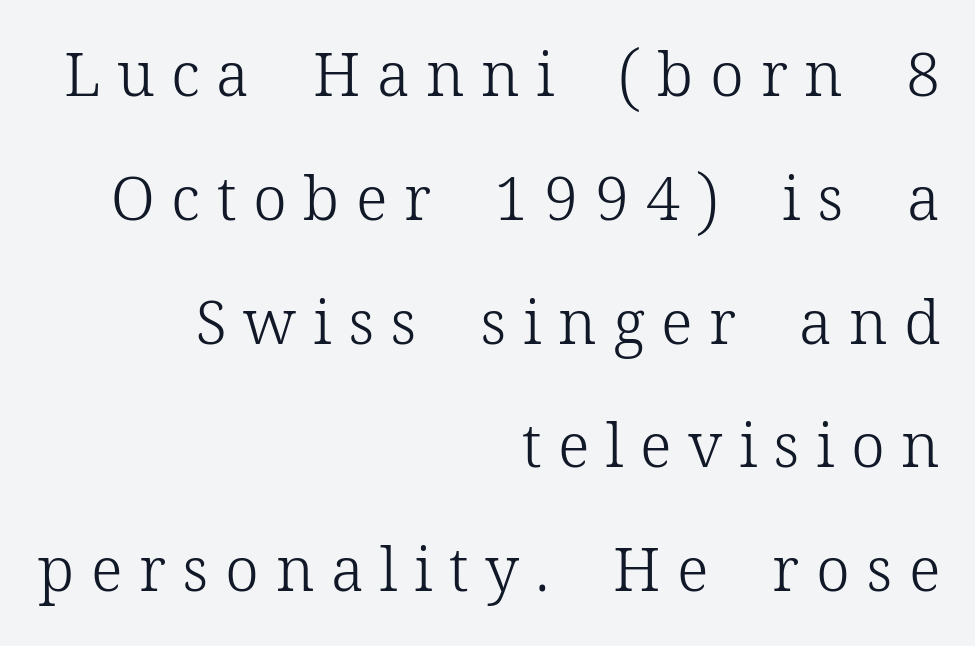
Q: Is the text bold? A: No.
Q: Is the text italic (slanted)? A: No, it is upright.
Q: Is the typeface a serif or a sans-serif typeface? A: Serif.
Q: Is the text underlined? A: No.
Q: How is the paragraph aligned? A: Right-aligned.
Q: Is the spacing between letters normal or unusually wide? A: Unusually wide.
Q: Is the spacing between lines tight, normal or loose? A: Loose.
Q: Width (condensed, normal, or wide)? A: Normal.
Q: Stroke contrast? A: Low.
Q: x-height? A: Medium.
Q: Monospaced? A: No.
